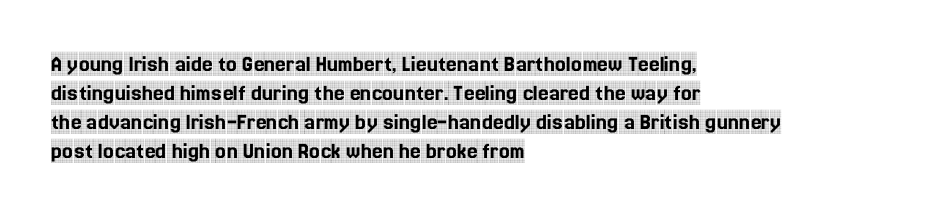
Q: Is the text italic (slanted)? A: No, it is upright.
Q: Is the text underlined? A: No.
Q: How is the paragraph aligned? A: Left-aligned.
Q: Is the spacing between letters normal or unusually wide? A: Normal.
